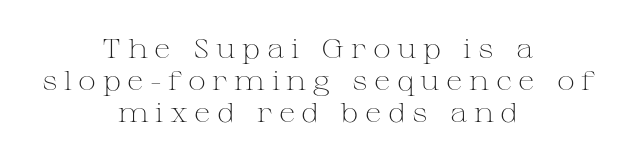
Q: Is the text bold? A: No.
Q: Is the text italic (slanted)? A: No, it is upright.
Q: Is the text underlined? A: No.
Q: How is the paragraph aligned? A: Centered.
Q: Is the spacing between letters normal or unusually wide? A: Unusually wide.
